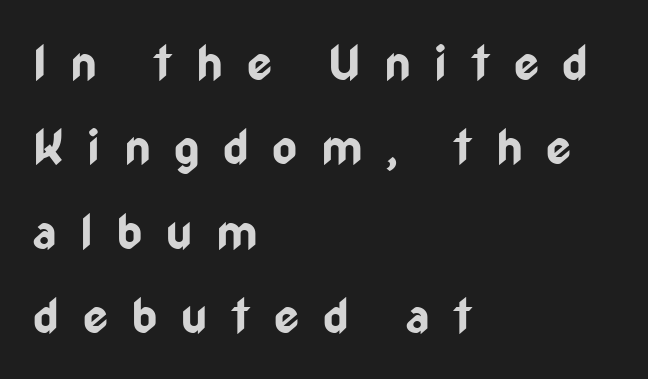
Q: Is the text bold? A: Yes.
Q: Is the text italic (slanted)? A: No, it is upright.
Q: Is the typeface a serif or a sans-serif typeface? A: Sans-serif.
Q: Is the text underlined? A: No.
Q: How is the paragraph aligned? A: Left-aligned.
Q: Is the spacing between letters normal or unusually wide? A: Unusually wide.
Q: Width (condensed, normal, or wide)? A: Condensed.
Q: Stroke contrast? A: Low.
Q: x-height? A: Medium.
Q: Monospaced? A: No.
